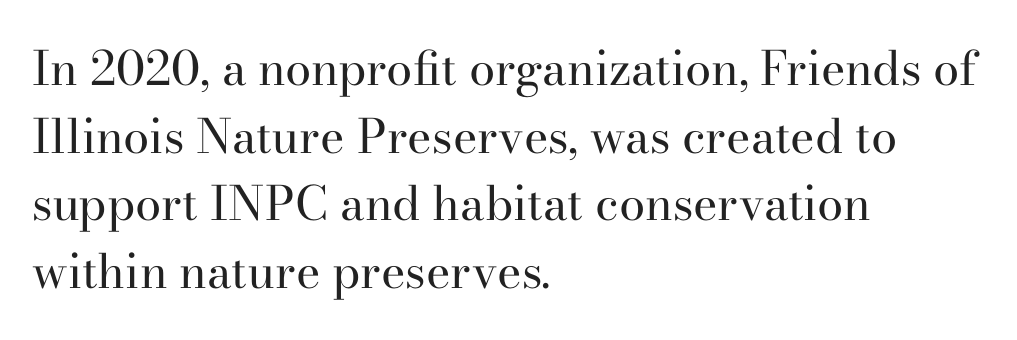
When letters stand straight like this, we call the style roman or upright. The rendering uses natural spacing where letterforms have individual widths. Does the leading feel generous? No, just average. This rendering leaves character spacing at its baseline value. Stems here are at most as thick as an everyday book face.
